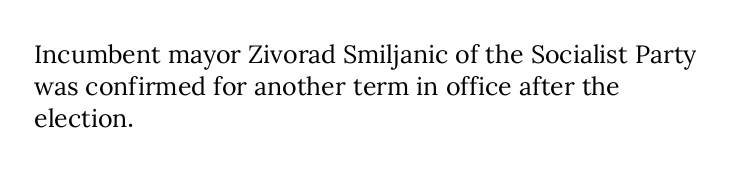
These lines keep a tight, regular rhythm from letter to letter. This sample is left-justified, so line endings fall wherever the words run out. The space between consecutive lines is moderate. Do the letters lean? They stand straight. The passage shown is not underscored anywhere. Stems and bowls with no extra thickness — not bold.
